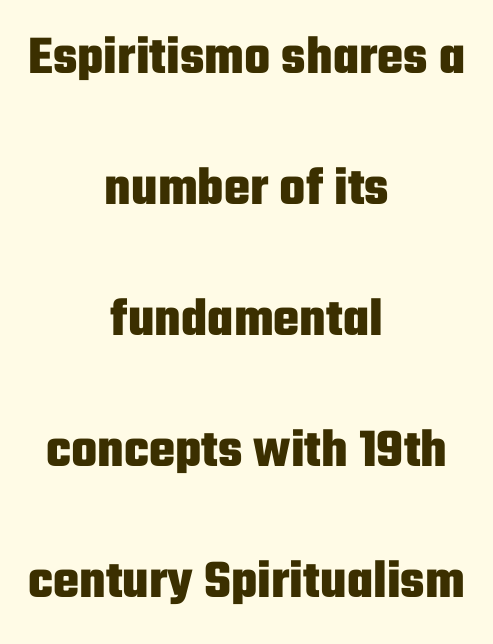
Q: Is the text bold? A: Yes.
Q: Is the text italic (slanted)? A: No, it is upright.
Q: Is the typeface a serif or a sans-serif typeface? A: Sans-serif.
Q: Is the text underlined? A: No.
Q: How is the paragraph aligned? A: Centered.
Q: Is the spacing between letters normal or unusually wide? A: Normal.
Q: Is the spacing between lines tight, normal or loose? A: Loose.
Q: Width (condensed, normal, or wide)? A: Condensed.
Q: Stroke contrast? A: Low.
Q: x-height? A: Medium.
Q: Monospaced? A: No.
